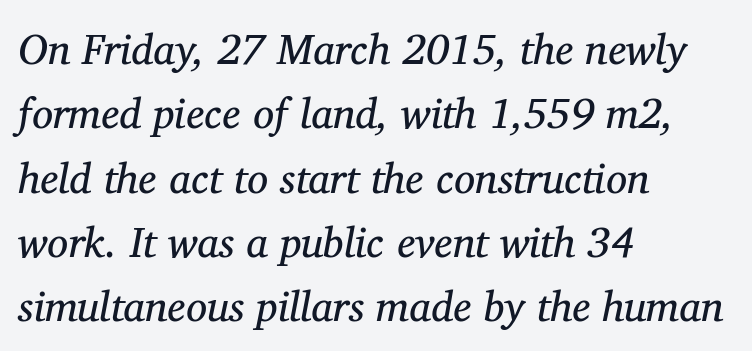
Q: Is the text bold? A: No.
Q: Is the text italic (slanted)? A: Yes, it leans right by about 11 degrees.
Q: Is the typeface a serif or a sans-serif typeface? A: Serif.
Q: Is the text underlined? A: No.
Q: How is the paragraph aligned? A: Left-aligned.
Q: Is the spacing between letters normal or unusually wide? A: Normal.
Q: Is the spacing between lines tight, normal or loose? A: Normal.
Q: Width (condensed, normal, or wide)? A: Normal.
Q: Stroke contrast? A: Medium.
Q: x-height? A: Medium.
Q: Monospaced? A: No.
